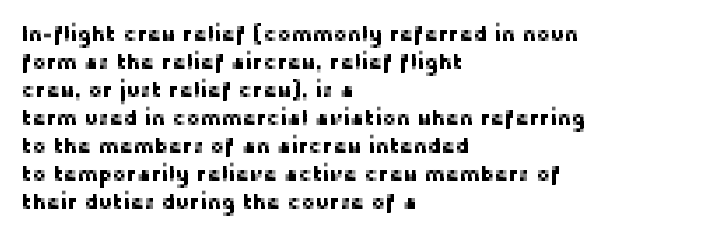
Q: Is the text italic (slanted)? A: No, it is upright.
Q: Is the text underlined? A: No.
Q: How is the paragraph aligned? A: Left-aligned.
Q: Is the spacing between letters normal or unusually wide? A: Normal.
Q: Is the spacing between lines tight, normal or loose? A: Normal.
